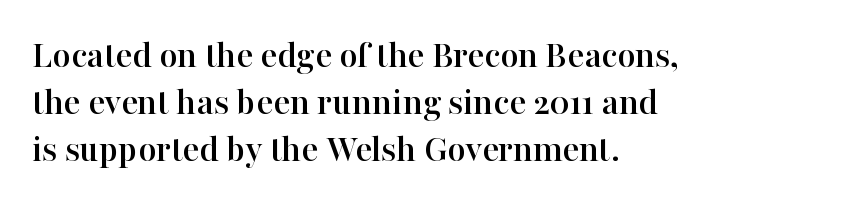
The image shows 39 px serif type, upright; set left-aligned, line spacing 1.21x, normal letter spacing, not underlined; high stroke contrast and a medium x-height.
